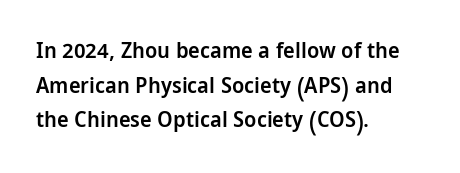
{"italic": "no", "bold": "semi", "underline": "no", "align": "left", "line_spacing": "normal", "line_spacing_ratio": 1.57, "letter_spacing": "normal", "letter_spacing_em": 0.0, "glyph_px": 22}
